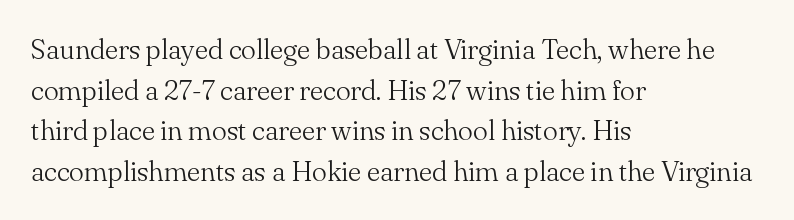
{"serif": "yes", "italic": "no", "bold": "no", "weight": "light", "width": "normal", "stroke_contrast": "medium", "x_height": "small", "monospaced": "no", "underline": "no", "align": "left", "line_spacing": "normal", "line_spacing_ratio": 1.45, "letter_spacing": "normal", "letter_spacing_em": 0.0, "glyph_px": 28}
